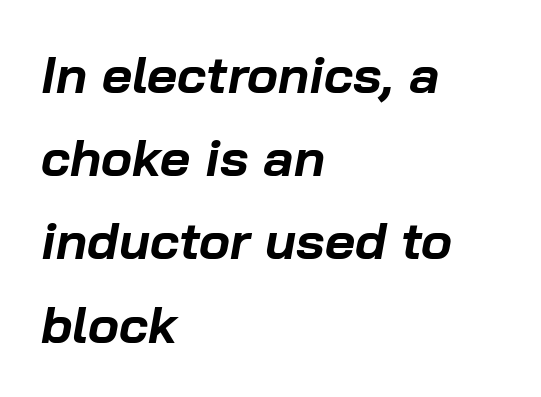
There's an unmistakable incline to the writing here. The lines are quadded left. The sample has been set heavy, in full bold. Horizontal bands of white between lines are of average thickness. The specimen omits any rule beneath the text block's lines. Words appear dense and cohesive because spacing is normal.
